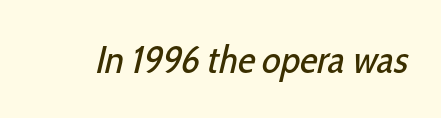
The image shows 39 px regular-weight, condensed sans-serif type; set normal letter spacing, not underlined; low stroke contrast and a medium x-height.
